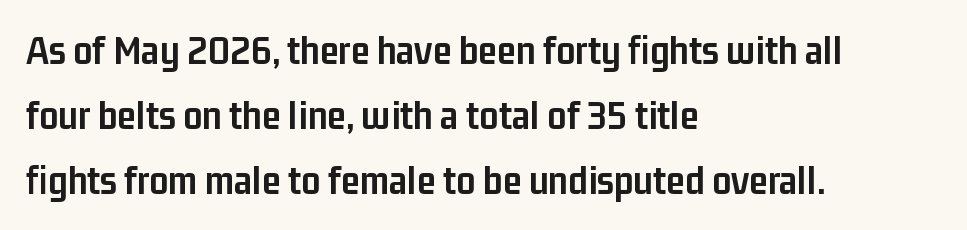
Q: Is the text bold? A: Yes.
Q: Is the text italic (slanted)? A: No, it is upright.
Q: Is the typeface a serif or a sans-serif typeface? A: Sans-serif.
Q: Is the text underlined? A: No.
Q: How is the paragraph aligned? A: Left-aligned.
Q: Is the spacing between letters normal or unusually wide? A: Normal.
Q: Is the spacing between lines tight, normal or loose? A: Normal.
Q: Width (condensed, normal, or wide)? A: Condensed.
Q: Stroke contrast? A: Low.
Q: x-height? A: Medium.
Q: Monospaced? A: No.
